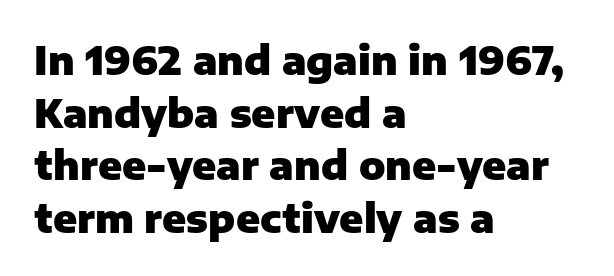
To sum up the face: it is a sans, with no serifs. Here the designer chose a conventional face with non-uniform glyph widths. Typographic density is high because the face is bold. Vertically, the passage feels balanced, rows spaced as you'd expect. Is the letter spacing exaggerated? No — it looks like the ordinary default.
